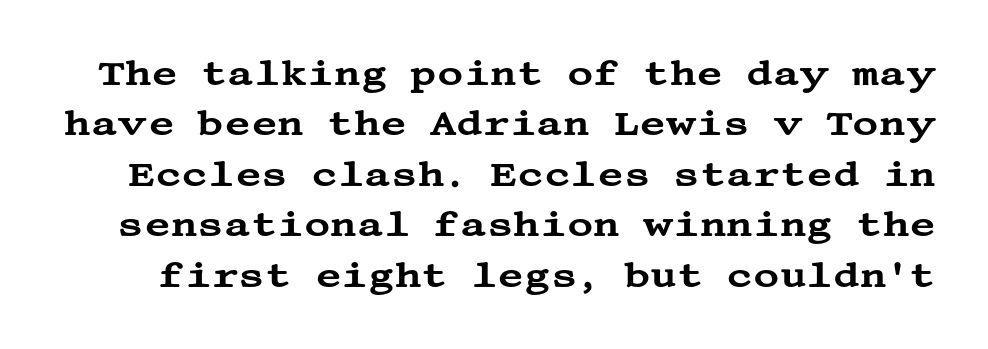
The image shows 36 px wide serif type, upright; set normal line spacing (1.4x), normal letter spacing, not underlined; medium stroke contrast and a large x-height.
